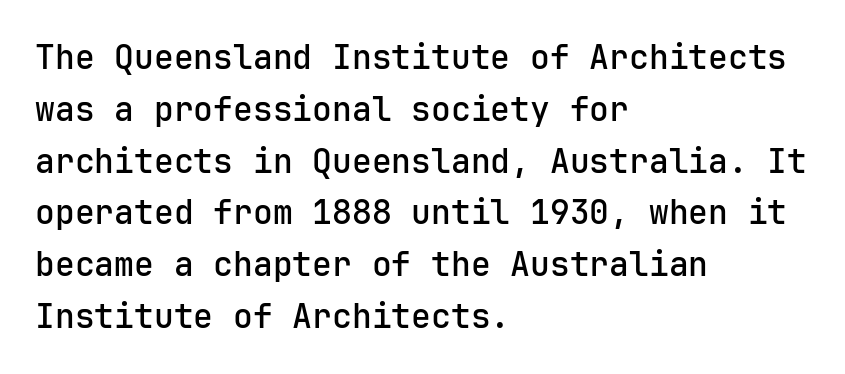
The letters carry no serifs — their stems end cleanly without finishing strokes. The rendering keeps characters at their native spacing. Visually the block forms a straight wall on the left and a jagged coastline on the right. When letters stand straight like this, we call the style roman or upright. Summary of vertical rhythm: regular, with standard interline spacing.
